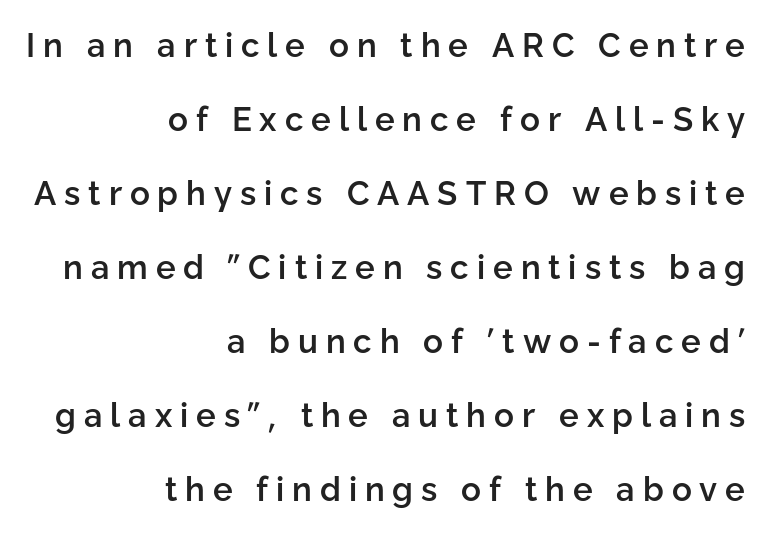
{"serif": "no", "italic": "no", "bold": "semi", "weight": "semibold", "width": "normal", "stroke_contrast": "low", "x_height": "medium", "monospaced": "no", "underline": "no", "align": "right", "line_spacing": "loose", "line_spacing_ratio": 2.24, "letter_spacing": "wide", "letter_spacing_em": 0.24, "glyph_px": 33}
